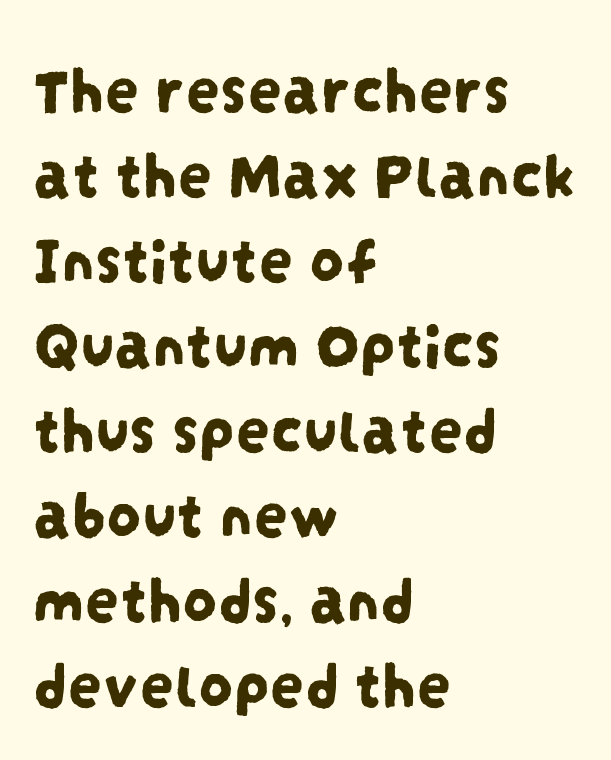
Q: Is the typeface a serif or a sans-serif typeface? A: Sans-serif.
Q: Is the text underlined? A: No.
Q: How is the paragraph aligned? A: Left-aligned.
Q: Is the spacing between letters normal or unusually wide? A: Normal.
Q: Is the spacing between lines tight, normal or loose? A: Normal.
Q: Width (condensed, normal, or wide)? A: Condensed.
Q: Stroke contrast? A: Low.
Q: x-height? A: Large.
Q: Monospaced? A: No.
